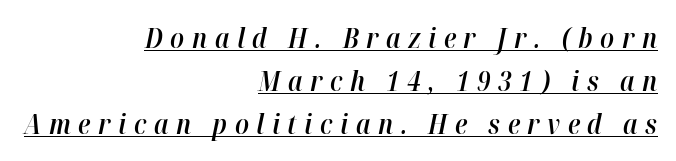
Q: Is the text bold? A: Semi-bold.
Q: Is the text italic (slanted)? A: Yes, it leans right by about 12 degrees.
Q: Is the text underlined? A: Yes.
Q: How is the paragraph aligned? A: Right-aligned.
Q: Is the spacing between letters normal or unusually wide? A: Unusually wide.
Q: Is the spacing between lines tight, normal or loose? A: Normal.
